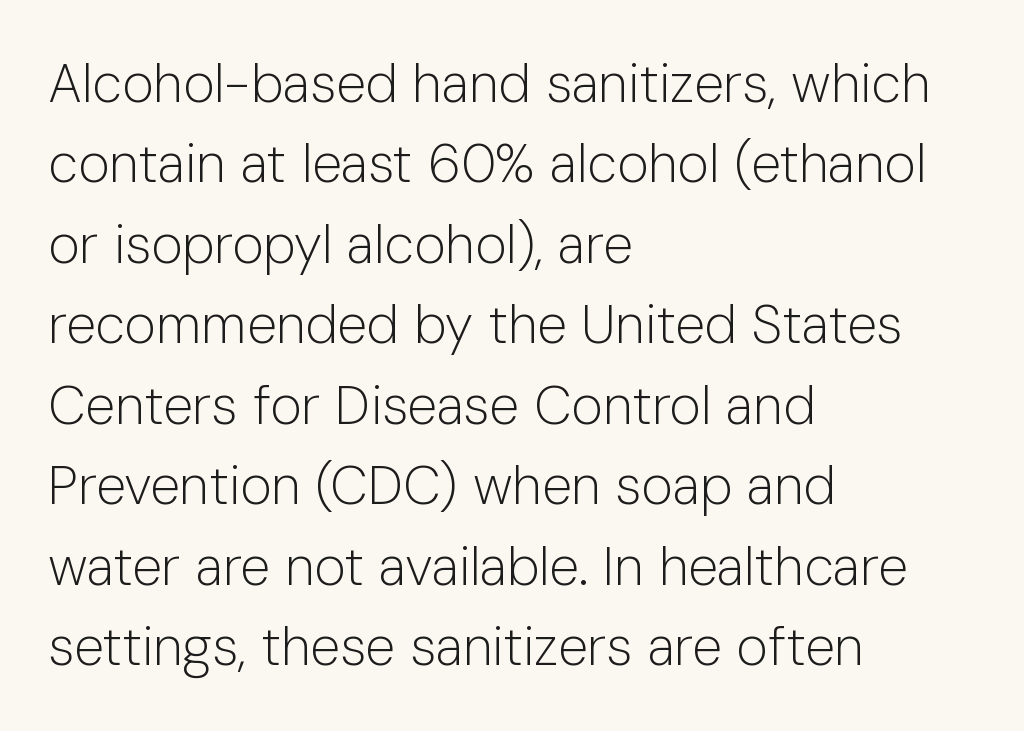
The image shows 54 px light sans-serif type, upright; set left-aligned, normal line spacing (1.49x), normal letter spacing, not underlined; low stroke contrast and a medium x-height.
